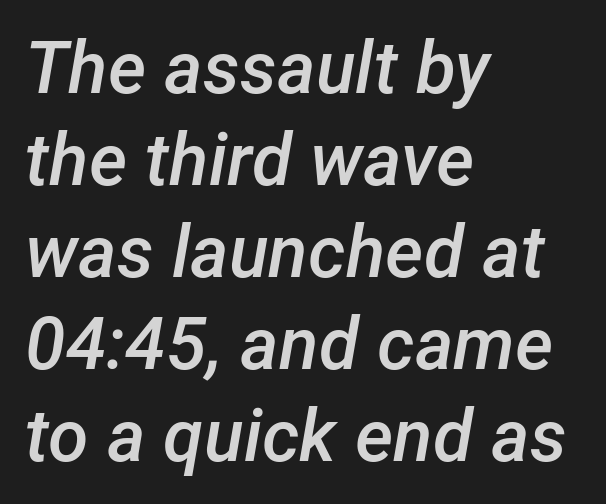
{"italic": "yes", "lean": "right", "slant_degrees": 12, "bold": "semi", "weight": "semibold", "width": "normal", "stroke_contrast": "low", "x_height": "medium", "monospaced": "no", "underline": "no", "align": "left", "line_spacing": "normal", "line_spacing_ratio": 1.26, "letter_spacing": "normal", "letter_spacing_em": 0.0, "glyph_px": 73}
